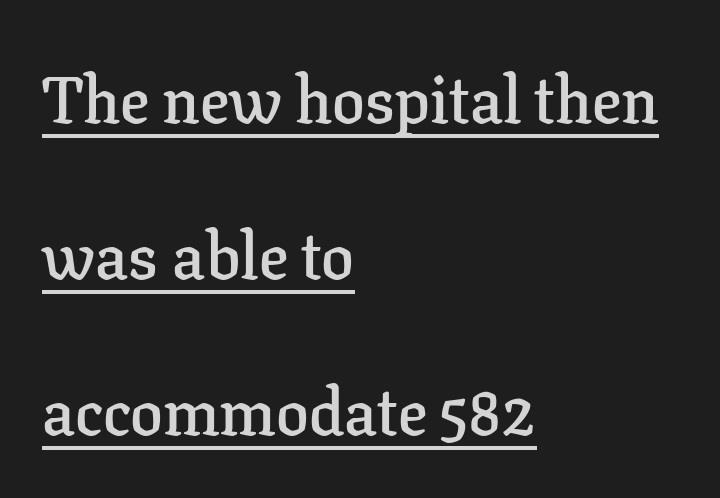
The image shows 65 px semibold serif type, upright; set left-aligned, loose line spacing (2.4x), normal letter spacing, underlined; low stroke contrast and a medium x-height.
